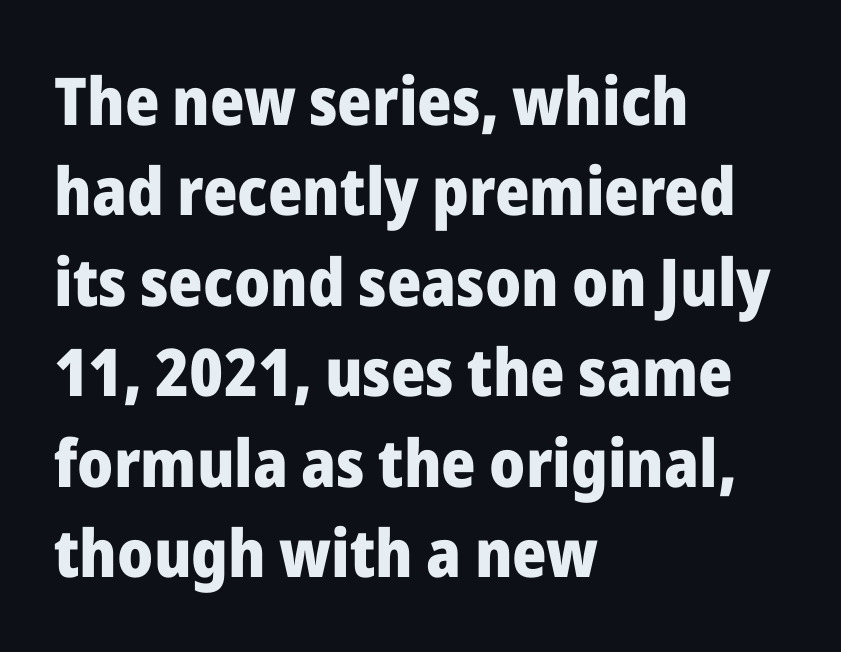
The image shows 66 px heavy sans-serif type, upright; set left-aligned, normal line spacing (1.37x), normal letter spacing, not underlined; low stroke contrast and a medium x-height.
